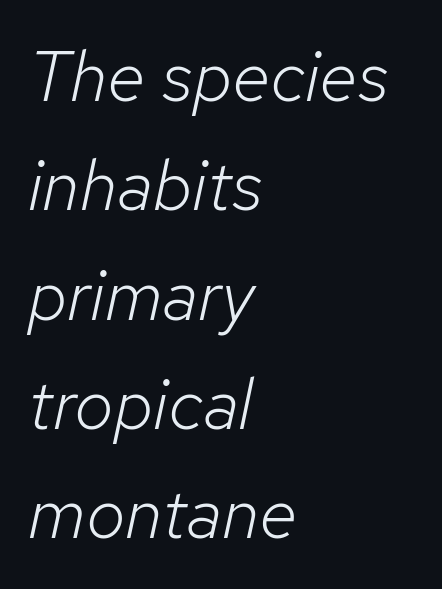
Q: Is the text bold? A: No.
Q: Is the text italic (slanted)? A: Yes, it leans right by about 12 degrees.
Q: Is the text underlined? A: No.
Q: How is the paragraph aligned? A: Left-aligned.
Q: Is the spacing between letters normal or unusually wide? A: Normal.
Q: Is the spacing between lines tight, normal or loose? A: Normal.
Q: Width (condensed, normal, or wide)? A: Normal.
Q: Stroke contrast? A: Low.
Q: x-height? A: Medium.
Q: Monospaced? A: No.
